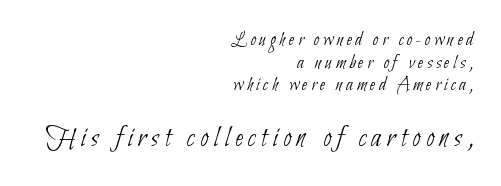
The image shows 30 px thin, condensed sans-serif type; set right-aligned, tight line spacing (1.13x), not underlined; the second (bottom) block is 1.5x larger; low stroke contrast and a small x-height.
